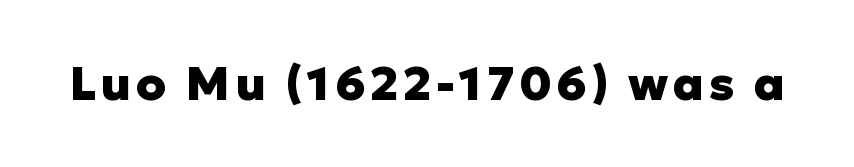
The image shows 47 px heavy sans-serif type, upright; set not underlined; low stroke contrast and a medium x-height.
